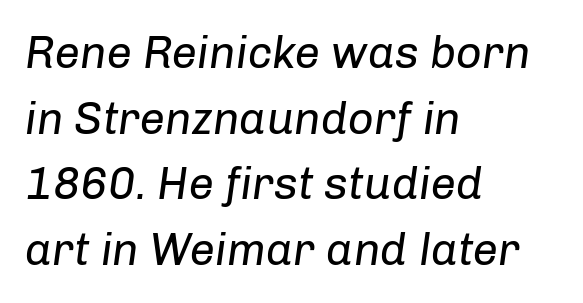
{"italic": "yes", "lean": "right", "slant_degrees": 8, "bold": "no", "weight": "regular", "width": "normal", "stroke_contrast": "low", "x_height": "medium", "monospaced": "no", "underline": "no", "align": "left", "line_spacing": "normal", "line_spacing_ratio": 1.46, "letter_spacing": "normal", "letter_spacing_em": 0.0, "glyph_px": 45}
